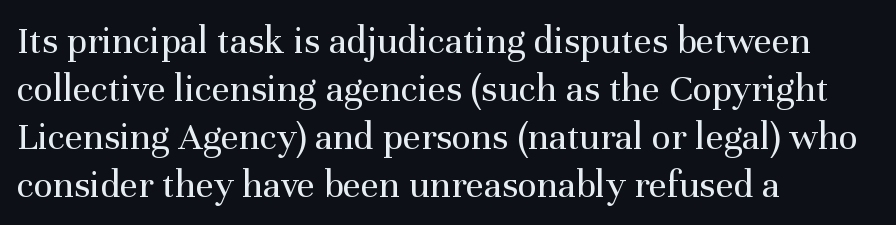
Do the characters align in a grid? No, the font is proportional. Notice how the stems are strictly vertical — no italics here. Stems here are at most as thick as an everyday book face. Honestly, there is no underline to notice here at all. You can tell from the footed stems that serif type was used. Standard letterfit; no display-style spreading of the glyphs.
